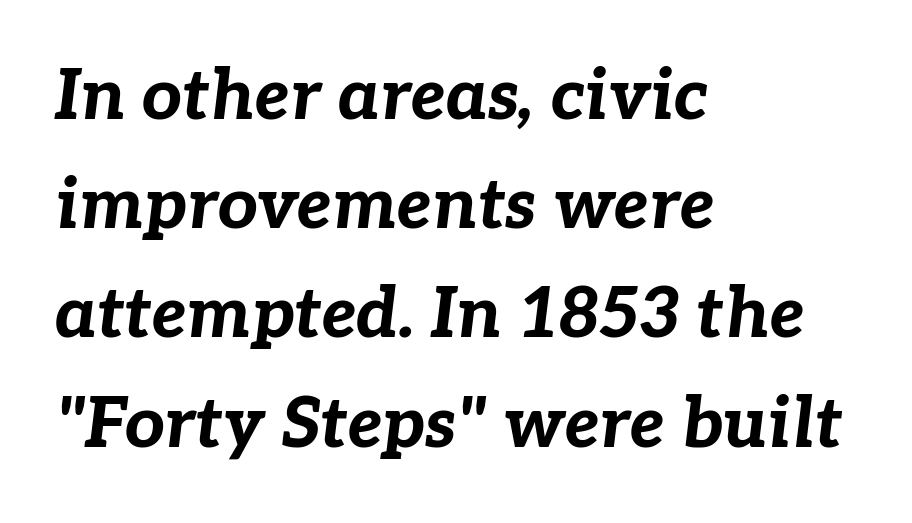
The horizontal fit of the characters is conventional and even. Typeset ragged right — the left edge is the straight one. Nobody drew a line under any word here. The rendering uses a bold face; every stroke is thick and dark.
